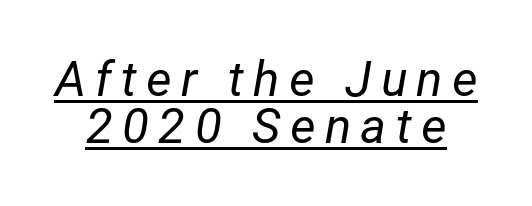
{"italic": "yes", "lean": "right", "slant_degrees": 12, "bold": "no", "weight": "regular", "width": "normal", "stroke_contrast": "low", "x_height": "medium", "monospaced": "no", "underline": "yes", "line_spacing": "tight", "line_spacing_ratio": 0.96, "glyph_px": 49}
